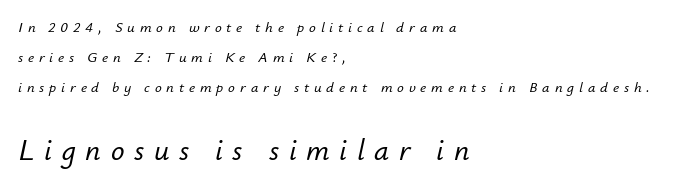
Underline: absent. The space between consecutive lines is lavish. Do the characters align in a grid? No, the font is proportional. The gaps between neighbouring characters are conspicuously large. Leftover space on each line is placed entirely after the last word.
